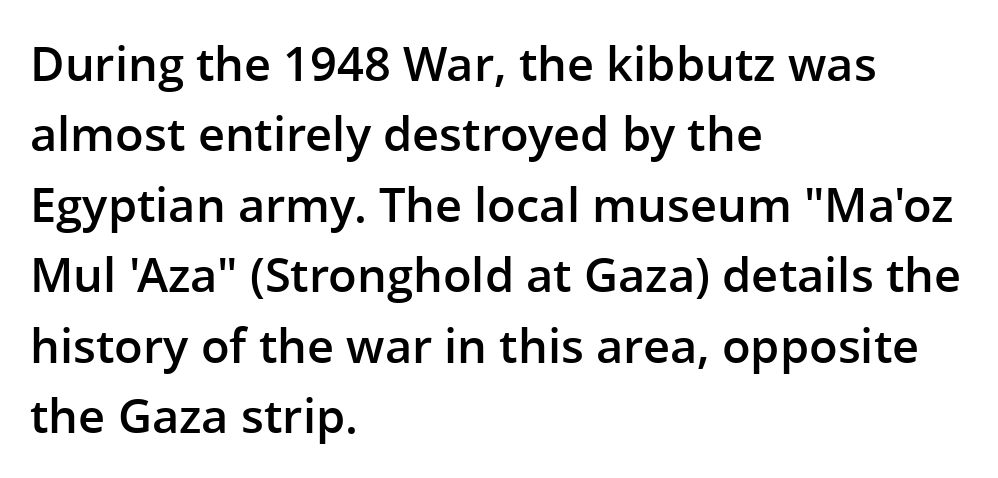
The image shows 47 px semibold sans-serif type, upright; set left-aligned, normal line spacing (1.5x), normal letter spacing, not underlined; low stroke contrast and a medium x-height.
